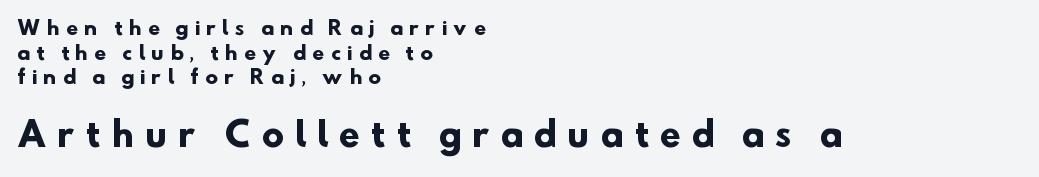
The image shows 33 px heavy sans-serif type; set left-aligned, normal line spacing (1.3x), unusually wide letter spacing (+0.36 em), not underlined; the second (bottom) block is 1.74x larger; low stroke contrast and a small x-height.
